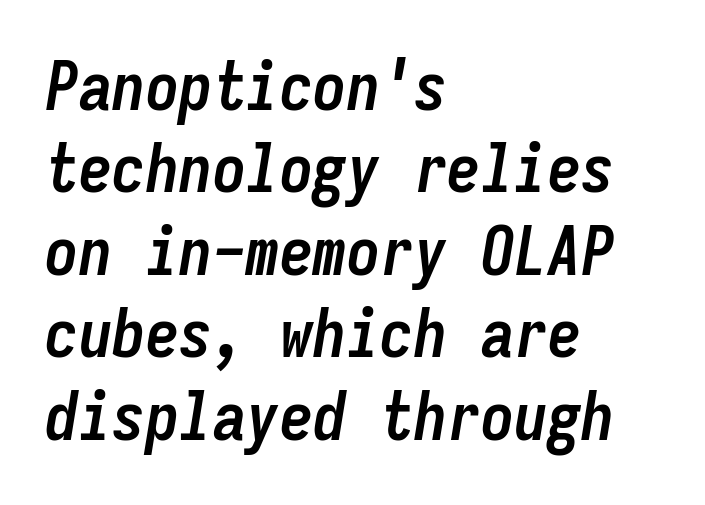
The image shows 67 px semibold, condensed type, italic (leaning right), monospaced; set left-aligned, line spacing 1.23x, normal letter spacing, not underlined; low stroke contrast and a medium x-height.
